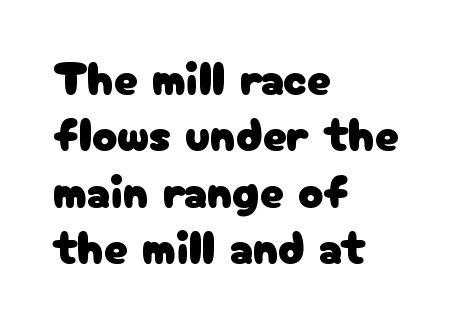
{"serif": "no", "italic": "no", "width": "normal", "stroke_contrast": "low", "x_height": "medium", "monospaced": "no", "underline": "no", "align": "left", "line_spacing_ratio": 1.2, "letter_spacing": "normal", "letter_spacing_em": 0.0, "glyph_px": 47}
